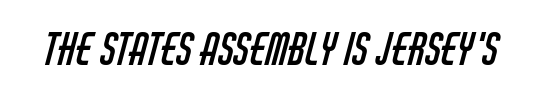
The image shows 43 px regular-weight, condensed sans-serif type; set normal letter spacing, not underlined; low stroke contrast and a large x-height.
